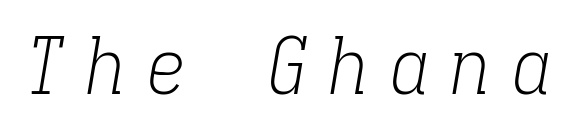
Q: Is the text bold? A: No.
Q: Is the text italic (slanted)? A: Yes, it leans right by about 9 degrees.
Q: Is the typeface a serif or a sans-serif typeface? A: Serif.
Q: Is the text underlined? A: No.
Q: Is the spacing between letters normal or unusually wide? A: Unusually wide.
Q: Width (condensed, normal, or wide)? A: Condensed.
Q: Stroke contrast? A: Low.
Q: x-height? A: Medium.
Q: Monospaced? A: Yes.
